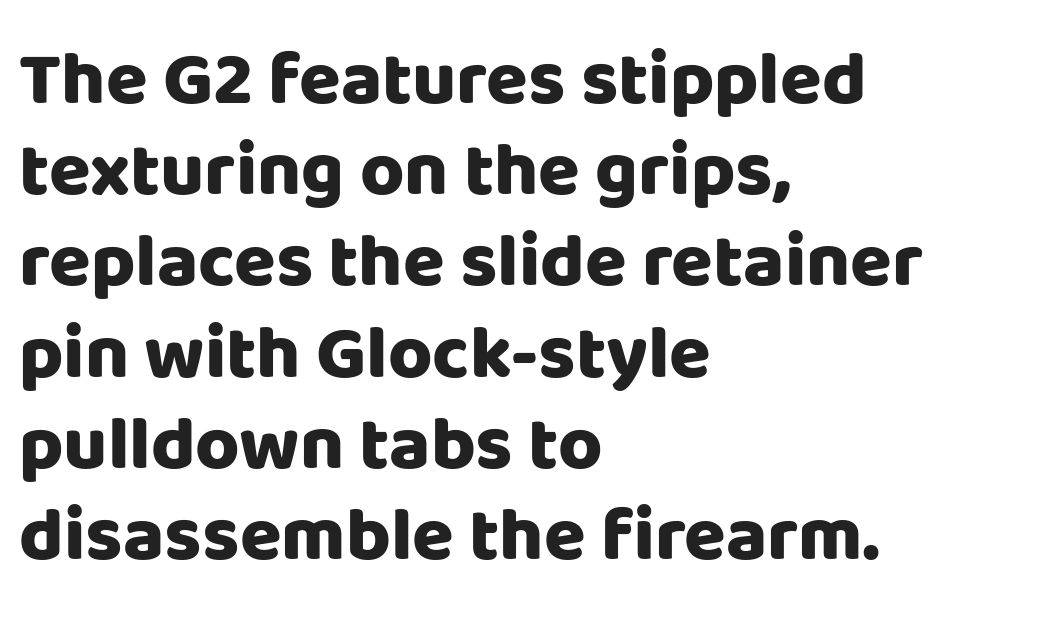
{"serif": "no", "italic": "no", "bold": "yes", "weight": "heavy", "width": "normal", "stroke_contrast": "low", "x_height": "large", "monospaced": "no", "underline": "no", "align": "left", "line_spacing_ratio": 1.2, "letter_spacing": "normal", "letter_spacing_em": 0.0, "glyph_px": 76}
